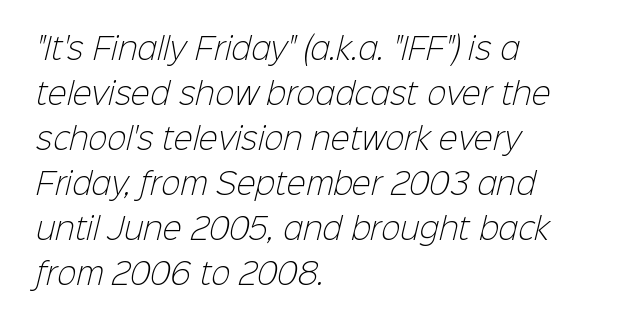
Q: Is the text bold? A: No.
Q: Is the typeface a serif or a sans-serif typeface? A: Sans-serif.
Q: Is the text underlined? A: No.
Q: How is the paragraph aligned? A: Left-aligned.
Q: Is the spacing between letters normal or unusually wide? A: Normal.
Q: Is the spacing between lines tight, normal or loose? A: Normal.
Q: Width (condensed, normal, or wide)? A: Normal.
Q: Stroke contrast? A: Low.
Q: x-height? A: Medium.
Q: Monospaced? A: No.
